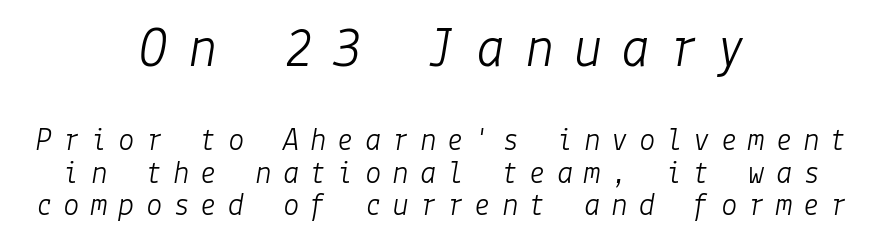
The image shows 58 px light type, italic (leaning right); set centered, tight line spacing (0.98x), unusually wide letter spacing (+0.33 em), not underlined; the first (top) block is 1.76x larger; low stroke contrast and a medium x-height.
